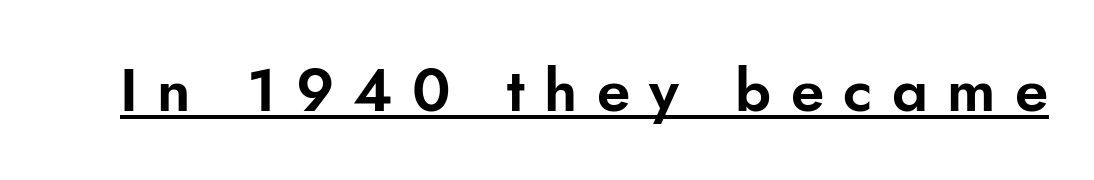
{"serif": "no", "italic": "no", "width": "normal", "stroke_contrast": "low", "x_height": "small", "monospaced": "no", "underline": "yes", "letter_spacing": "wide", "letter_spacing_em": 0.32, "glyph_px": 60}
